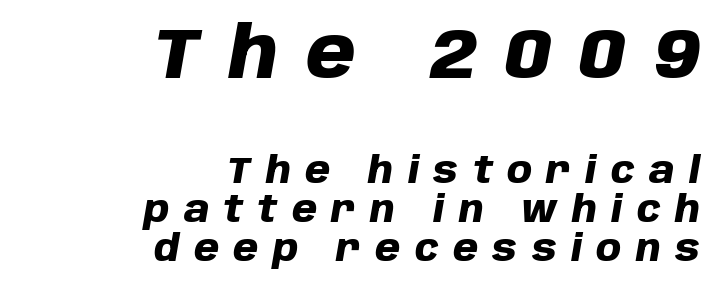
The image shows 71 px heavy type, italic (leaning right); set right-aligned, tight line spacing (1.08x), unusually wide letter spacing (+0.4 em), not underlined; the first (top) block is 1.97x larger; low stroke contrast and a large x-height.
